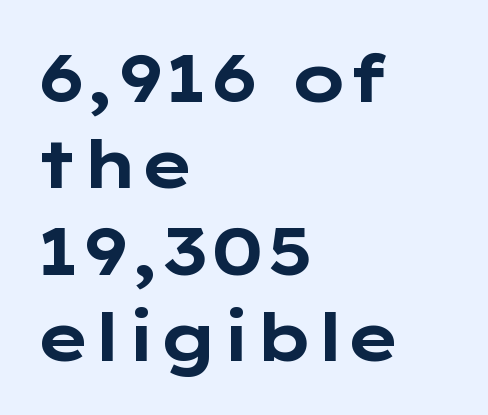
Q: Is the text bold? A: Yes.
Q: Is the text italic (slanted)? A: No, it is upright.
Q: Is the typeface a serif or a sans-serif typeface? A: Sans-serif.
Q: Is the text underlined? A: No.
Q: How is the paragraph aligned? A: Left-aligned.
Q: Is the spacing between letters normal or unusually wide? A: Normal.
Q: Is the spacing between lines tight, normal or loose? A: Normal.
Q: Width (condensed, normal, or wide)? A: Wide.
Q: Stroke contrast? A: Low.
Q: x-height? A: Medium.
Q: Monospaced? A: No.
